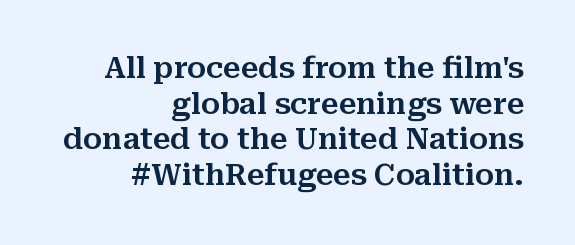
Q: Is the text italic (slanted)? A: No, it is upright.
Q: Is the typeface a serif or a sans-serif typeface? A: Serif.
Q: Is the text underlined? A: No.
Q: How is the paragraph aligned? A: Right-aligned.
Q: Is the spacing between letters normal or unusually wide? A: Normal.
Q: Width (condensed, normal, or wide)? A: Normal.
Q: Stroke contrast? A: Medium.
Q: x-height? A: Medium.
Q: Monospaced? A: No.
